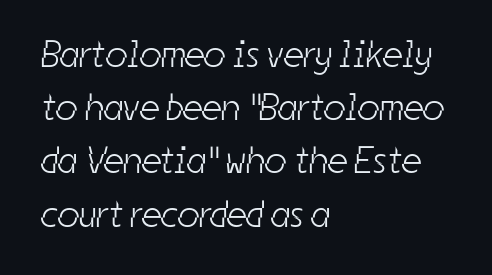
{"serif": "no", "bold": "no", "weight": "light", "width": "condensed", "stroke_contrast": "low", "x_height": "medium", "monospaced": "no", "underline": "no", "align": "left", "line_spacing": "normal", "line_spacing_ratio": 1.4, "letter_spacing": "normal", "letter_spacing_em": 0.0, "glyph_px": 38}
